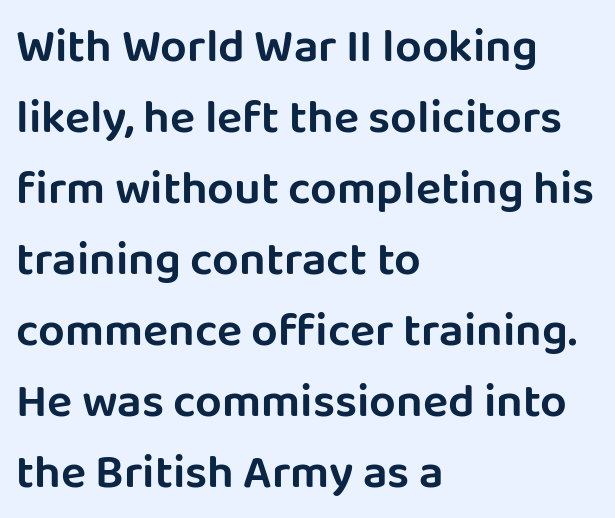
The image shows 47 px sans-serif type, upright; set left-aligned, normal line spacing (1.51x), normal letter spacing, not underlined; low stroke contrast and a large x-height.
